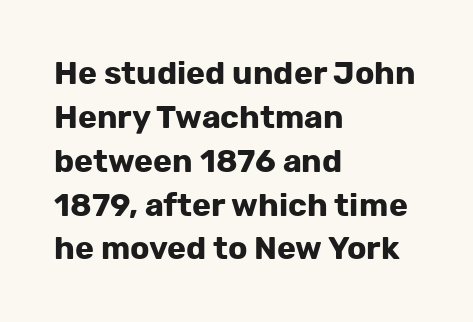
{"serif": "no", "italic": "no", "bold": "yes", "weight": "bold", "width": "normal", "stroke_contrast": "low", "x_height": "medium", "monospaced": "no", "underline": "no", "align": "left", "line_spacing": "normal", "line_spacing_ratio": 1.37, "letter_spacing": "normal", "letter_spacing_em": 0.0, "glyph_px": 32}
